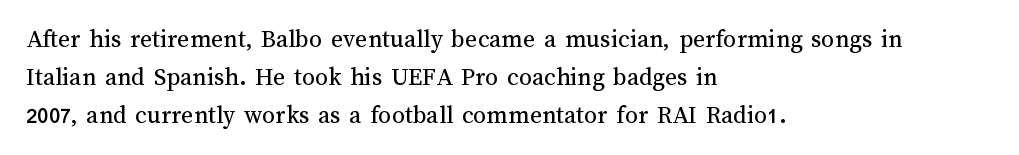
Q: Is the text bold? A: No.
Q: Is the text italic (slanted)? A: No, it is upright.
Q: Is the text underlined? A: No.
Q: How is the paragraph aligned? A: Left-aligned.
Q: Is the spacing between letters normal or unusually wide? A: Normal.
Q: Is the spacing between lines tight, normal or loose? A: Normal.
